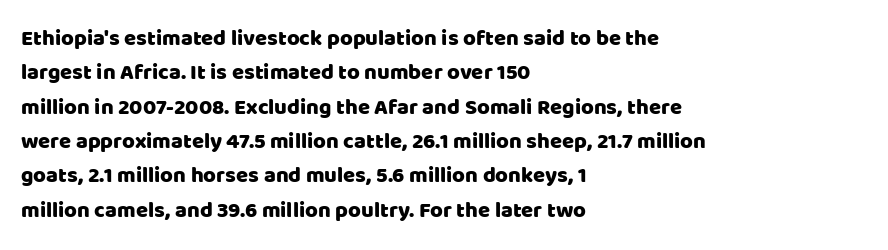
Q: Is the text italic (slanted)? A: No, it is upright.
Q: Is the text underlined? A: No.
Q: How is the paragraph aligned? A: Left-aligned.
Q: Is the spacing between letters normal or unusually wide? A: Normal.
Q: Is the spacing between lines tight, normal or loose? A: Normal.
